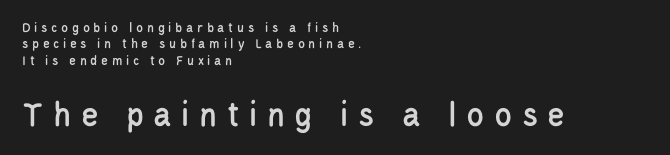
Q: Is the text italic (slanted)? A: No, it is upright.
Q: Is the typeface a serif or a sans-serif typeface? A: Sans-serif.
Q: Is the text underlined? A: No.
Q: How is the paragraph aligned? A: Left-aligned.
Q: Is the spacing between letters normal or unusually wide? A: Unusually wide.
Q: Which block of text is set in a larger size, the first (top) or the second (bottom)? A: The second (bottom) one.
Q: Width (condensed, normal, or wide)? A: Condensed.
Q: Stroke contrast? A: Low.
Q: x-height? A: Large.
Q: Monospaced? A: No.
